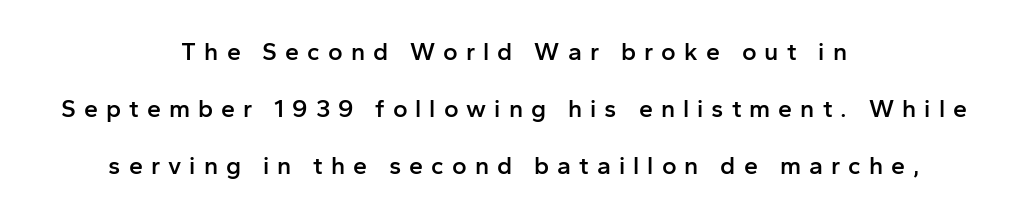
Q: Is the text bold? A: Semi-bold.
Q: Is the text italic (slanted)? A: No, it is upright.
Q: Is the text underlined? A: No.
Q: How is the paragraph aligned? A: Centered.
Q: Is the spacing between letters normal or unusually wide? A: Unusually wide.
Q: Is the spacing between lines tight, normal or loose? A: Loose.
